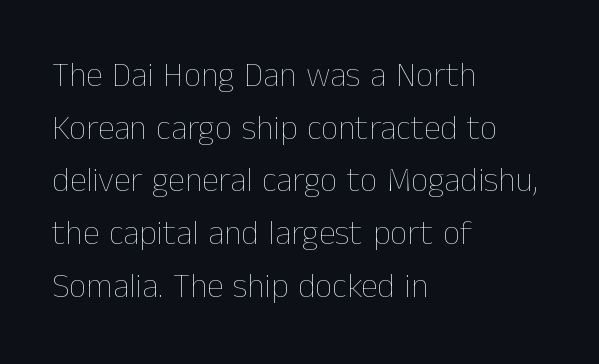
This sample is left-justified, so line endings fall wherever the words run out. Every stem runs plumb, perpendicular to the baseline. Think standard paragraph weight, or any step lighter than that. Proportional: the letters do not fall into vertical columns. In terms of letterspacing, this is plain default setting. Vertically, the passage feels balanced, rows spaced as you'd expect.
